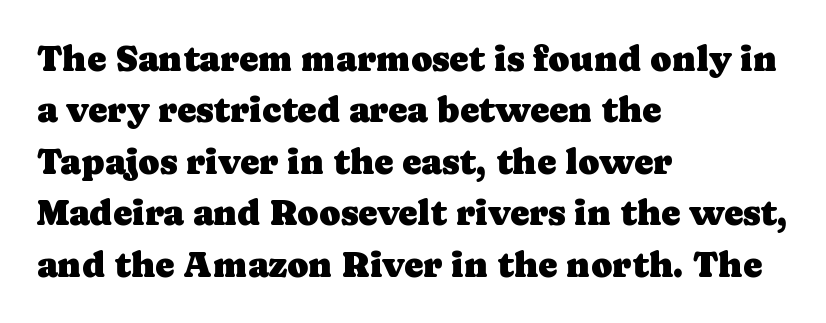
{"serif": "yes", "italic": "no", "width": "normal", "stroke_contrast": "low", "x_height": "medium", "monospaced": "no", "underline": "no", "align": "left", "line_spacing": "normal", "line_spacing_ratio": 1.43, "letter_spacing": "normal", "letter_spacing_em": 0.0, "glyph_px": 36}
